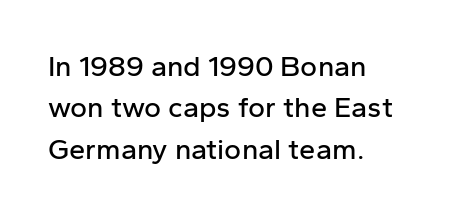
A student would call this left alignment; a typographer would say flush left, rag right. Are there feet on the stems? There aren't — it's a sans. This sample uses plain, unmodified letter spacing. Notice how descenders clear the ascenders below comfortably — that's standard leading. Spacing verdict: proportional, widths tailored to each character.
